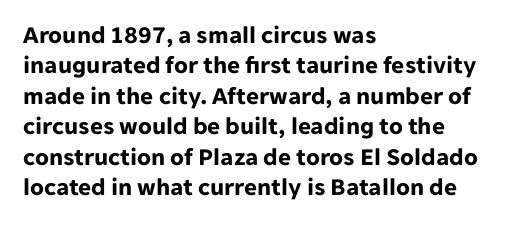
Each line starts at the same left margin while the right side varies. Words appear dense and cohesive because spacing is normal. What weight is shown? A full bold with thick strokes. Nope, not italic — everything's standing straight.
